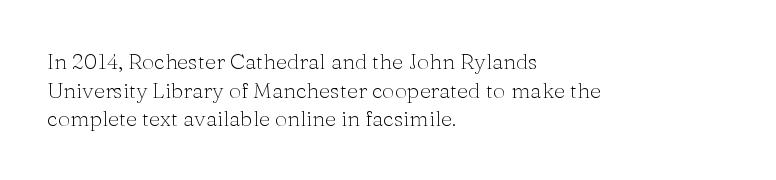
{"italic": "no", "bold": "no", "underline": "no", "align": "left", "line_spacing": "normal", "line_spacing_ratio": 1.3, "letter_spacing": "normal", "letter_spacing_em": 0.0, "glyph_px": 22}
